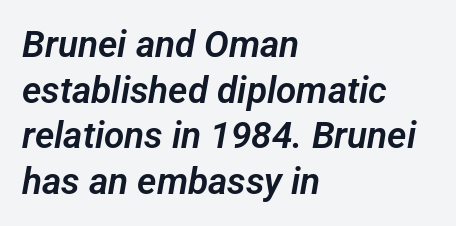
The image shows 37 px sans-serif type; set left-aligned, line spacing 1.23x, normal letter spacing, not underlined; low stroke contrast and a medium x-height.
